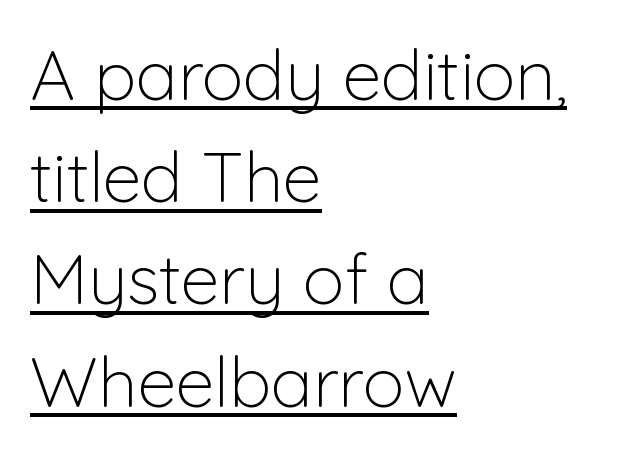
{"serif": "no", "italic": "no", "bold": "no", "weight": "light", "width": "normal", "stroke_contrast": "low", "x_height": "medium", "monospaced": "no", "underline": "yes", "align": "left", "line_spacing": "normal", "line_spacing_ratio": 1.46, "letter_spacing": "normal", "letter_spacing_em": 0.0, "glyph_px": 70}
